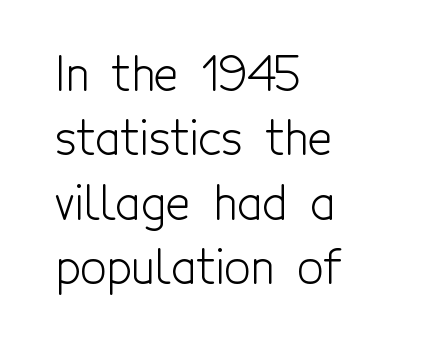
{"serif": "no", "italic": "no", "bold": "no", "weight": "light", "width": "condensed", "x_height": "medium", "monospaced": "no", "underline": "no", "align": "left", "line_spacing": "normal", "line_spacing_ratio": 1.4, "letter_spacing": "normal", "letter_spacing_em": 0.0, "glyph_px": 46}
